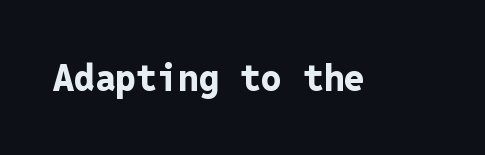
{"serif": "no", "italic": "no", "bold": "yes", "weight": "bold", "width": "normal", "stroke_contrast": "low", "x_height": "medium", "monospaced": "yes", "underline": "no", "letter_spacing": "normal", "letter_spacing_em": 0.0, "glyph_px": 37}
